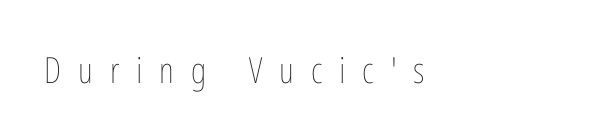
Check under the words: just untouched page. Spacing verdict: proportional, widths tailored to each character. Unbolded letterforms with no extra heft. Does extra space separate the letters? Yes, quite a lot of it. Posture: vertical.
